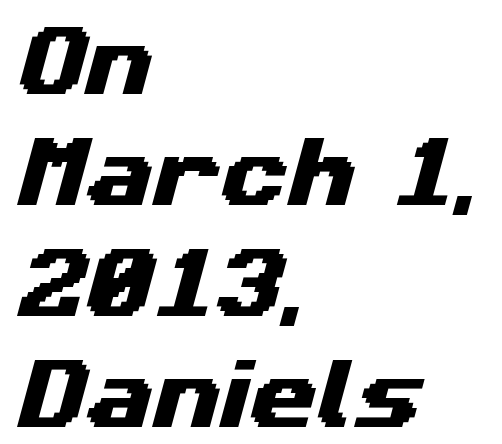
The image shows 77 px wide sans-serif type; set left-aligned, normal line spacing (1.44x), normal letter spacing, not underlined; medium stroke contrast and a medium x-height.
